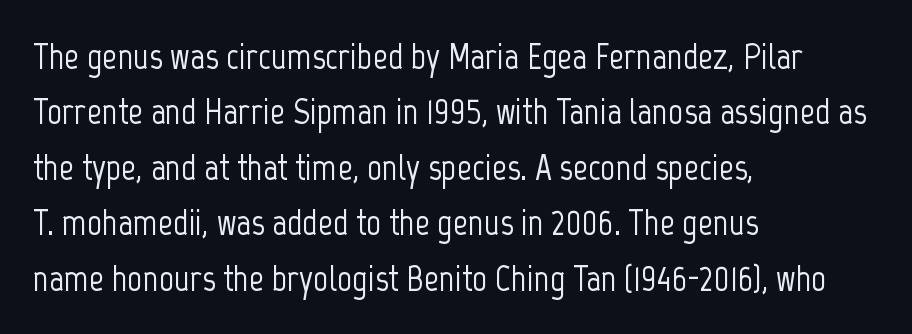
The image shows 37 px condensed sans-serif type, upright; set left-aligned, normal line spacing (1.5x), normal letter spacing, not underlined; low stroke contrast and a medium x-height.
